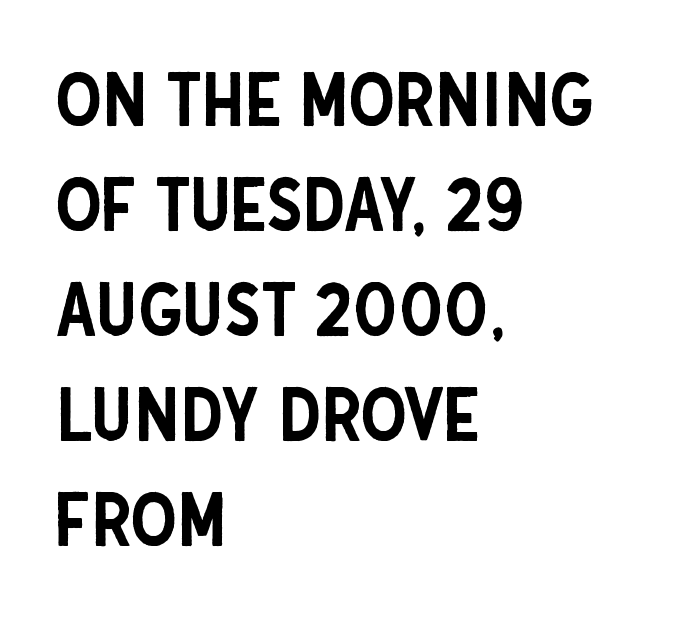
Serif or sans? Sans — the stroke terminals are bare. Each line starts at the same left margin while the right side varies. A clean baseline with only descenders dipping below it. Interline gaps are of average width in this sample. Posture: upright roman.
